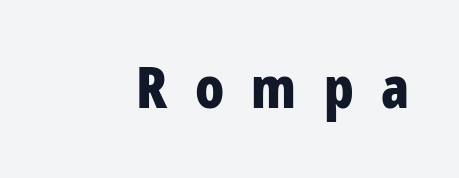
Upright lettering throughout. The specimen omits any rule beneath the text block's lines. The letters carry no serifs — their stems end cleanly without finishing strokes. These lines are rendered in a variable-pitch font. Here the glyphs are tracked loosely, breaking word shapes into spaced letters. How heavy is the stroke? Heavy — this is a bold.
